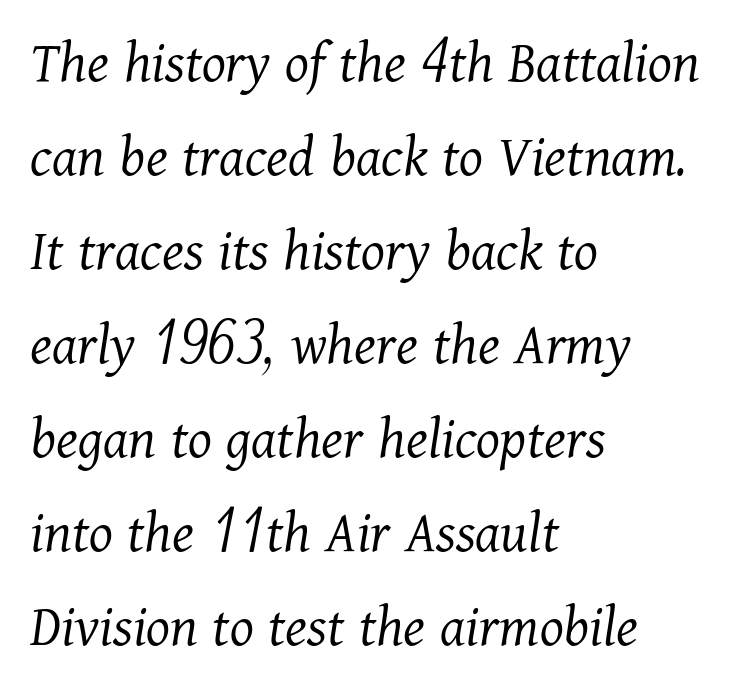
Q: Is the text bold? A: No.
Q: Is the text italic (slanted)? A: Yes, it leans right by about 11 degrees.
Q: Is the typeface a serif or a sans-serif typeface? A: Serif.
Q: Is the text underlined? A: No.
Q: How is the paragraph aligned? A: Left-aligned.
Q: Is the spacing between letters normal or unusually wide? A: Normal.
Q: Is the spacing between lines tight, normal or loose? A: Normal.
Q: Width (condensed, normal, or wide)? A: Normal.
Q: Stroke contrast? A: Medium.
Q: x-height? A: Medium.
Q: Monospaced? A: No.
